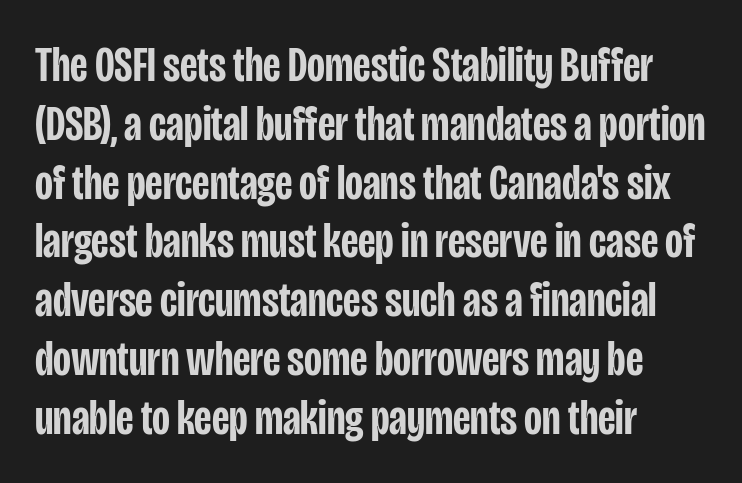
Q: Is the text bold? A: Semi-bold.
Q: Is the text italic (slanted)? A: No, it is upright.
Q: Is the typeface a serif or a sans-serif typeface? A: Sans-serif.
Q: Is the text underlined? A: No.
Q: How is the paragraph aligned? A: Left-aligned.
Q: Is the spacing between letters normal or unusually wide? A: Normal.
Q: Width (condensed, normal, or wide)? A: Condensed.
Q: Stroke contrast? A: Low.
Q: x-height? A: Large.
Q: Monospaced? A: No.
